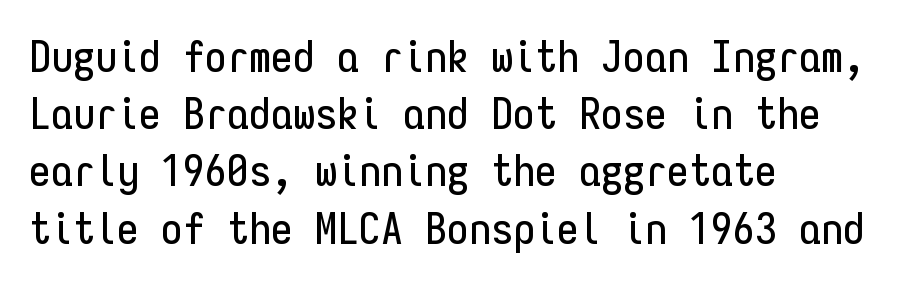
{"serif": "no", "italic": "no", "width": "condensed", "stroke_contrast": "low", "x_height": "medium", "monospaced": "yes", "underline": "no", "align": "left", "line_spacing": "normal", "line_spacing_ratio": 1.3, "letter_spacing": "normal", "letter_spacing_em": 0.0, "glyph_px": 44}
